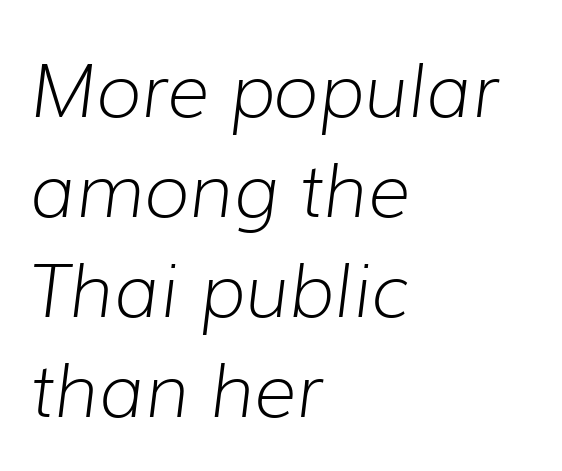
{"italic": "yes", "lean": "right", "slant_degrees": 7, "bold": "no", "weight": "light", "width": "normal", "stroke_contrast": "low", "x_height": "medium", "monospaced": "no", "underline": "no", "align": "left", "line_spacing": "normal", "line_spacing_ratio": 1.37, "letter_spacing": "normal", "letter_spacing_em": 0.0, "glyph_px": 73}
